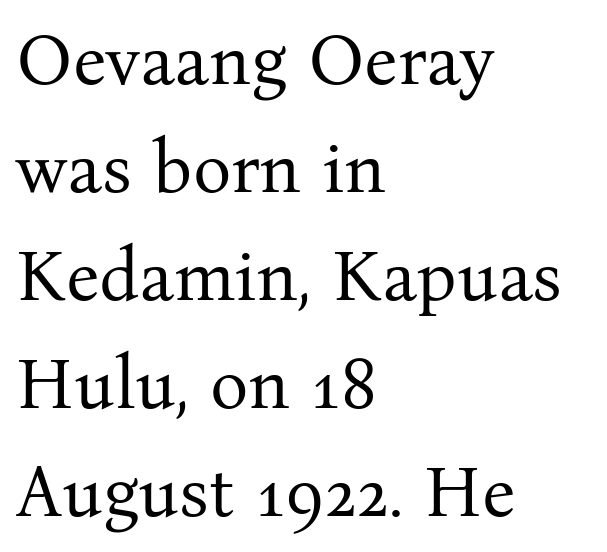
Q: Is the text bold? A: No.
Q: Is the text italic (slanted)? A: No, it is upright.
Q: Is the typeface a serif or a sans-serif typeface? A: Serif.
Q: Is the text underlined? A: No.
Q: How is the paragraph aligned? A: Left-aligned.
Q: Is the spacing between letters normal or unusually wide? A: Normal.
Q: Is the spacing between lines tight, normal or loose? A: Normal.
Q: Width (condensed, normal, or wide)? A: Normal.
Q: Stroke contrast? A: Medium.
Q: x-height? A: Medium.
Q: Monospaced? A: No.
